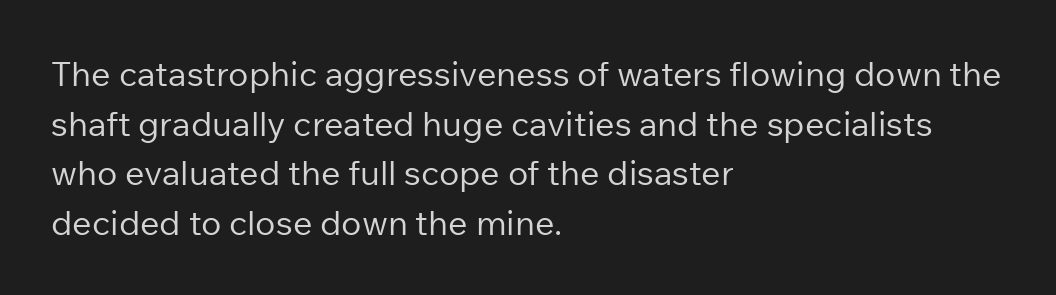
Reading down the column, the eye jumps a familiar distance to each next line. No chunkiness to these letters — they're not bold. Italic? Not at all — the glyphs are vertical. Each letter keeps its own natural width here, so spacing adapts to shape.
